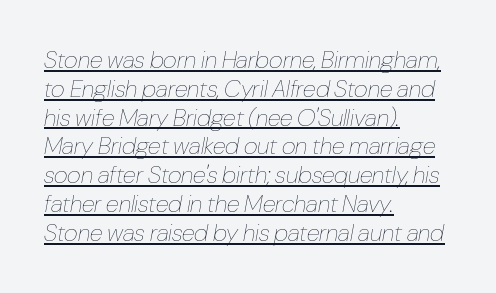
{"italic": "yes", "lean": "right", "slant_degrees": 10, "bold": "no", "underline": "yes", "align": "left", "line_spacing_ratio": 1.2, "letter_spacing": "normal", "letter_spacing_em": 0.0, "glyph_px": 24}
